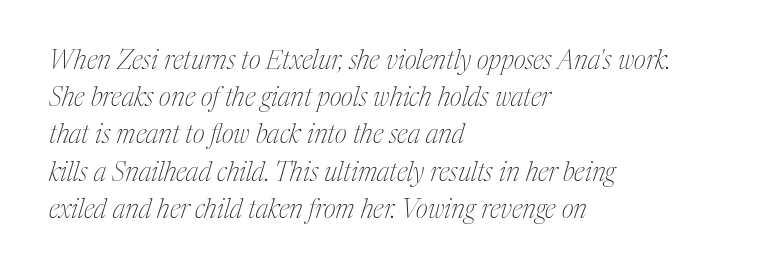
{"italic": "yes", "lean": "right", "slant_degrees": 17, "bold": "no", "underline": "no", "align": "left", "line_spacing": "normal", "line_spacing_ratio": 1.43, "letter_spacing": "normal", "letter_spacing_em": 0.0, "glyph_px": 26}
